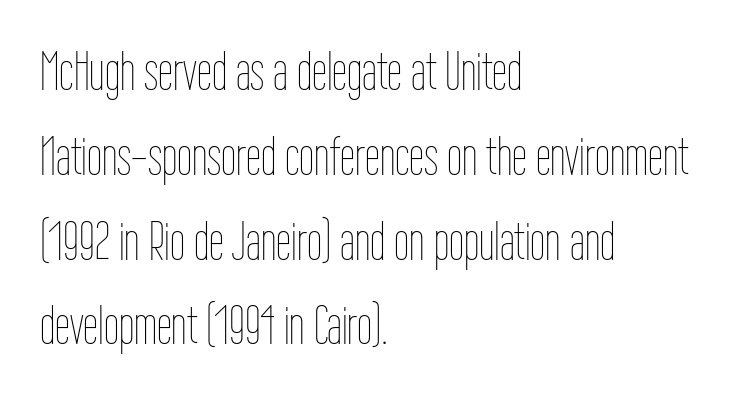
These lines are set flush left with a ragged right edge. Every stem runs plumb, perpendicular to the baseline. The passage shown has conventional tracking throughout. Stroke thickness stays within the range of a standard reading face or lighter.
